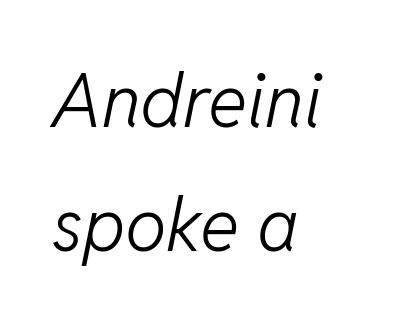
The image shows 74 px light type, italic (leaning right); set left-aligned, normal line spacing (1.68x), normal letter spacing, not underlined; low stroke contrast and a medium x-height.
